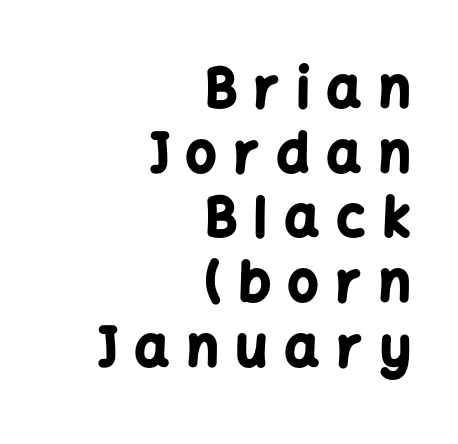
{"serif": "no", "italic": "no", "bold": "yes", "weight": "bold", "width": "normal", "stroke_contrast": "low", "x_height": "medium", "monospaced": "no", "underline": "no", "align": "right", "line_spacing_ratio": 1.22, "letter_spacing": "wide", "letter_spacing_em": 0.34, "glyph_px": 53}
